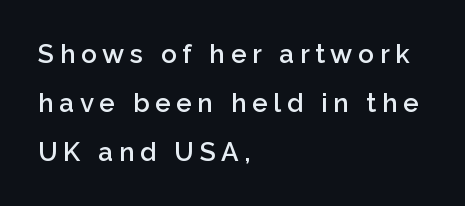
Q: Is the text bold? A: Semi-bold.
Q: Is the text italic (slanted)? A: No, it is upright.
Q: Is the text underlined? A: No.
Q: How is the paragraph aligned? A: Left-aligned.
Q: Is the spacing between letters normal or unusually wide? A: Unusually wide.
